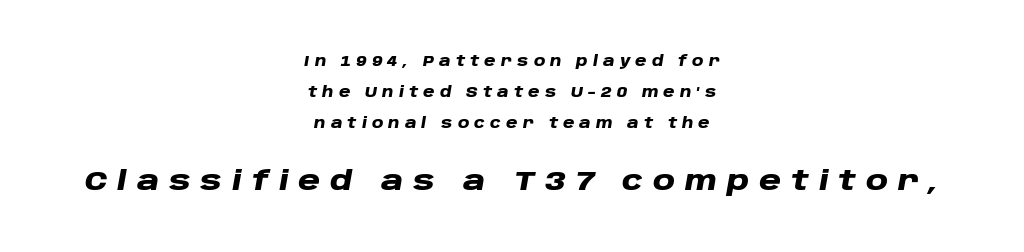
{"italic": "yes", "lean": "right", "slant_degrees": 10, "bold": "yes", "underline": "no", "align": "center", "line_spacing": "loose", "line_spacing_ratio": 2.2, "letter_spacing": "wide", "letter_spacing_em": 0.37, "larger_block": "second", "size_ratio": 1.93, "glyph_px": 27}
